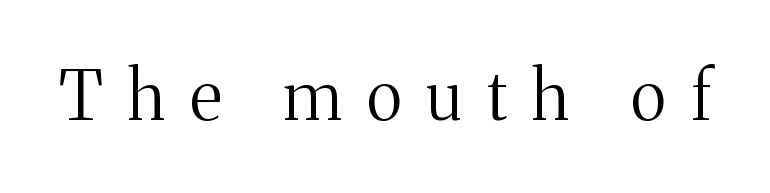
Q: Is the text bold? A: No.
Q: Is the text italic (slanted)? A: No, it is upright.
Q: Is the typeface a serif or a sans-serif typeface? A: Serif.
Q: Is the text underlined? A: No.
Q: Is the spacing between letters normal or unusually wide? A: Unusually wide.
Q: Width (condensed, normal, or wide)? A: Normal.
Q: Stroke contrast? A: Medium.
Q: x-height? A: Medium.
Q: Monospaced? A: No.
